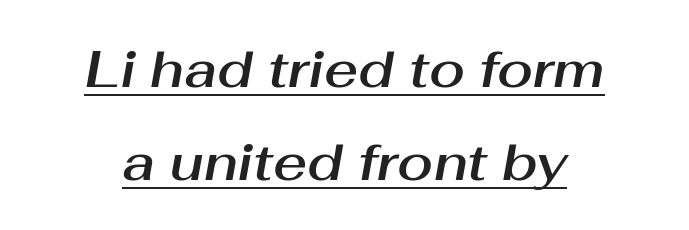
Emphasis is given by a line drawn under the lettering. The face used here is rendered with its standard letterfit. The letters advance in unequal steps, a hallmark of proportional type. Rendered with sloped, italic letterforms. Centered paragraph, ragged on both sides.
